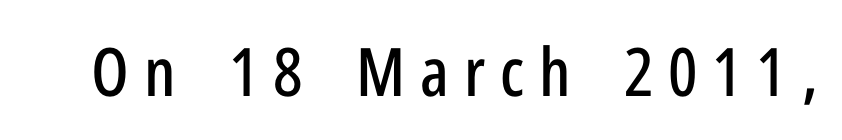
The baseline area is clear. The font's upright variant was chosen for this text. Grotesque or geometric, the face here clearly has no serifs. You could not count columns in this text — the font is proportionally spaced. Short note: letters widely spaced.
